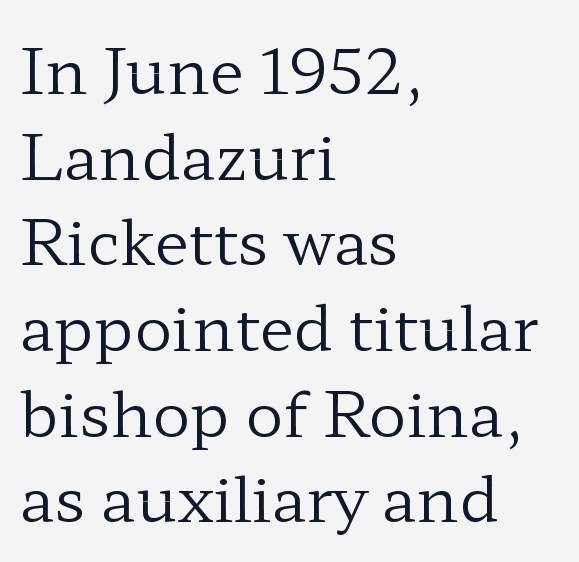
Q: Is the text bold? A: No.
Q: Is the text italic (slanted)? A: No, it is upright.
Q: Is the typeface a serif or a sans-serif typeface? A: Serif.
Q: Is the text underlined? A: No.
Q: How is the paragraph aligned? A: Left-aligned.
Q: Is the spacing between letters normal or unusually wide? A: Normal.
Q: Is the spacing between lines tight, normal or loose? A: Normal.
Q: Width (condensed, normal, or wide)? A: Wide.
Q: Stroke contrast? A: Low.
Q: x-height? A: Medium.
Q: Monospaced? A: No.
